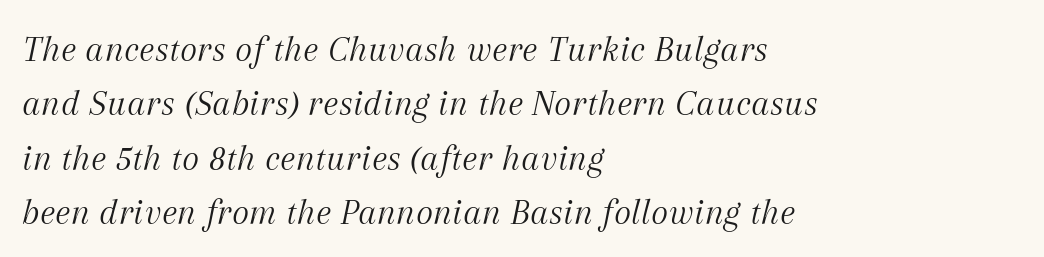
The image shows 37 px light serif type, italic (leaning right); set left-aligned, normal line spacing (1.47x), normal letter spacing, not underlined; medium stroke contrast and a medium x-height.
